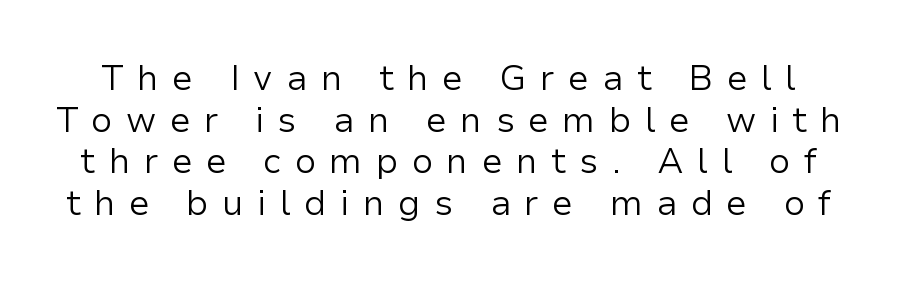
The image shows 35 px regular-weight sans-serif type, upright; set line spacing 1.19x, unusually wide letter spacing (+0.38 em), not underlined; low stroke contrast and a medium x-height.
